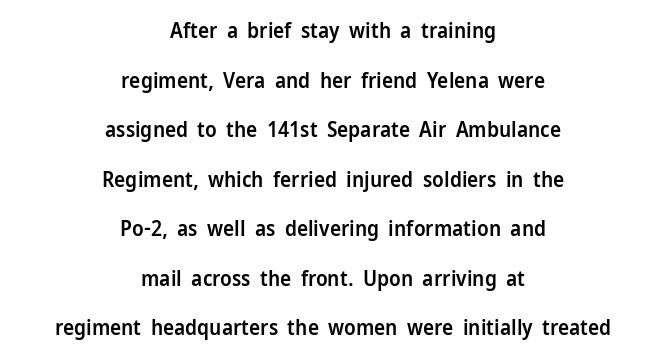
{"italic": "no", "bold": "semi", "underline": "no", "align": "center", "line_spacing": "loose", "line_spacing_ratio": 2.36, "letter_spacing": "normal", "letter_spacing_em": 0.0, "glyph_px": 21}
